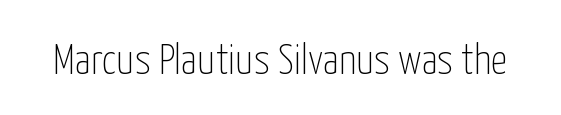
Italic: no, the glyphs are upright roman. Any mark beneath the type? The region is blank. Words appear dense and cohesive because spacing is normal. To sum up the face: it is a sans, with no serifs. This sample has the flowing, uneven cadence of proportional lettering. Is the type heavy? It reads as light-to-regular instead.
